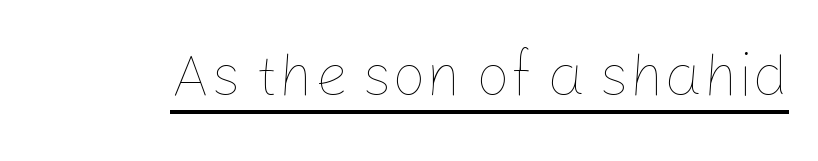
Q: Is the text bold? A: No.
Q: Is the text italic (slanted)? A: No, it is upright.
Q: Is the text underlined? A: Yes.
Q: Is the spacing between letters normal or unusually wide? A: Normal.
Q: Width (condensed, normal, or wide)? A: Normal.
Q: Stroke contrast? A: Low.
Q: x-height? A: Medium.
Q: Monospaced? A: No.
